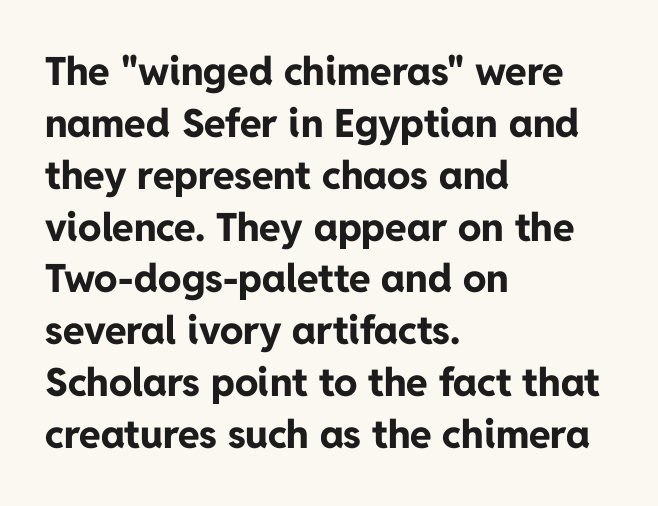
Q: Is the text bold? A: Yes.
Q: Is the text italic (slanted)? A: No, it is upright.
Q: Is the typeface a serif or a sans-serif typeface? A: Sans-serif.
Q: Is the text underlined? A: No.
Q: How is the paragraph aligned? A: Left-aligned.
Q: Is the spacing between letters normal or unusually wide? A: Normal.
Q: Is the spacing between lines tight, normal or loose? A: Normal.
Q: Width (condensed, normal, or wide)? A: Normal.
Q: Stroke contrast? A: Low.
Q: x-height? A: Medium.
Q: Monospaced? A: No.
